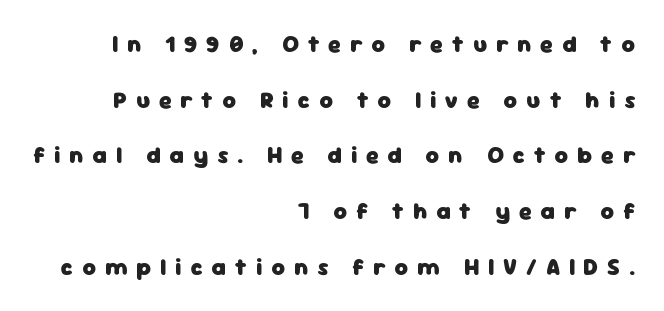
A typesetter would call this leading open, well beyond the default. Nobody drew a line under any word here. Substantial extra tracking has been applied to these lines. The passage is arranged like a letterhead date or caption credit — flush right. Strong, thick strokes mark this as bold type.
